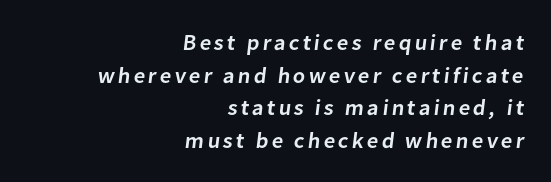
Q: Is the text bold? A: Semi-bold.
Q: Is the text underlined? A: No.
Q: How is the paragraph aligned? A: Right-aligned.
Q: Is the spacing between lines tight, normal or loose? A: Normal.
